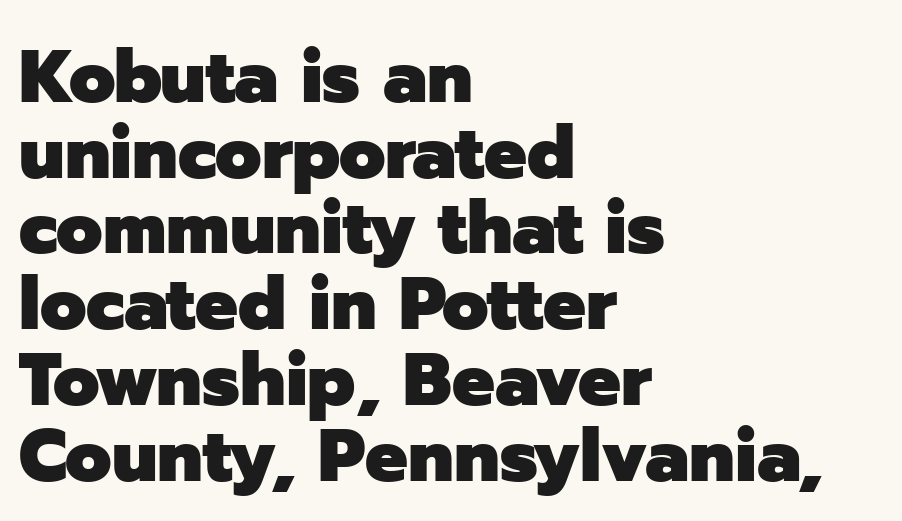
{"serif": "no", "italic": "no", "bold": "yes", "weight": "heavy", "width": "normal", "stroke_contrast": "low", "x_height": "medium", "monospaced": "no", "underline": "no", "align": "left", "line_spacing": "tight", "line_spacing_ratio": 1.01, "letter_spacing": "normal", "letter_spacing_em": 0.0, "glyph_px": 75}
